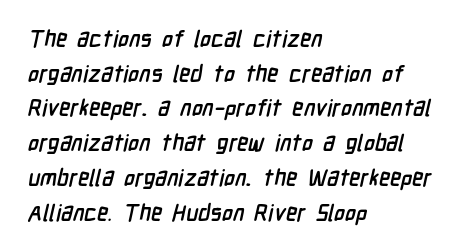
Q: Is the text bold? A: Yes.
Q: Is the text underlined? A: No.
Q: How is the paragraph aligned? A: Left-aligned.
Q: Is the spacing between letters normal or unusually wide? A: Normal.
Q: Is the spacing between lines tight, normal or loose? A: Normal.
